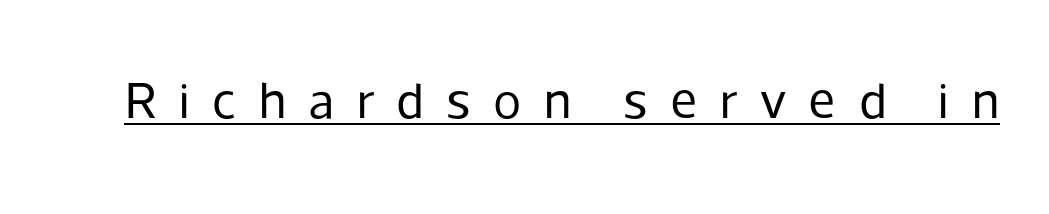
No extra ink here — the face is not bold. Here the glyphs are tracked loosely, breaking word shapes into spaced letters. The specimen reads as upright at a glance. Spacing verdict: proportional, widths tailored to each character. Quick note: underline on.
